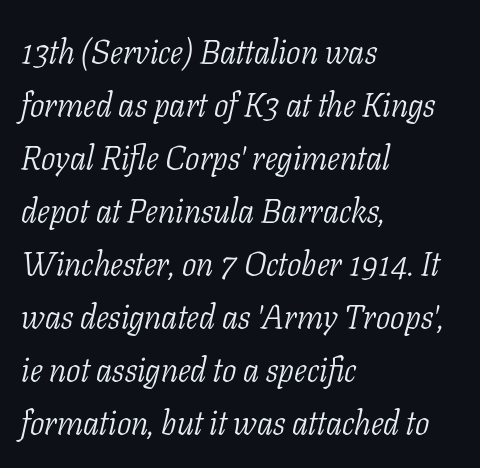
Underlining? Definitely not there. Yep, those are serifs on the letters. Spacing between characters is what you'd get straight out of the box. Compared with a centered layout, this one pins lines to the left instead.
